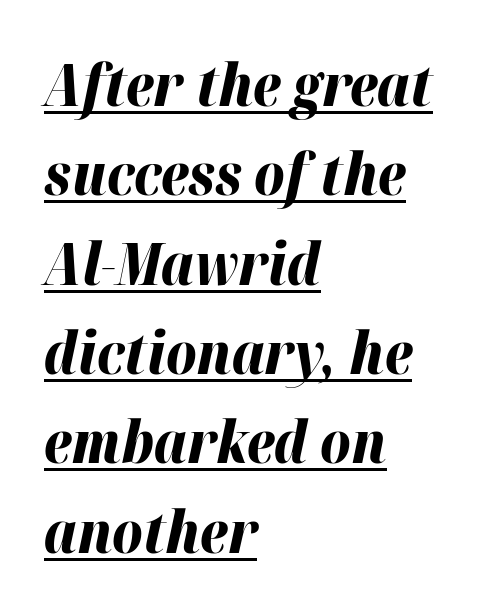
Q: Is the text bold? A: Yes.
Q: Is the text italic (slanted)? A: Yes, it leans right by about 12 degrees.
Q: Is the text underlined? A: Yes.
Q: How is the paragraph aligned? A: Left-aligned.
Q: Is the spacing between letters normal or unusually wide? A: Normal.
Q: Is the spacing between lines tight, normal or loose? A: Normal.
Q: Width (condensed, normal, or wide)? A: Normal.
Q: Stroke contrast? A: High.
Q: x-height? A: Medium.
Q: Monospaced? A: No.
